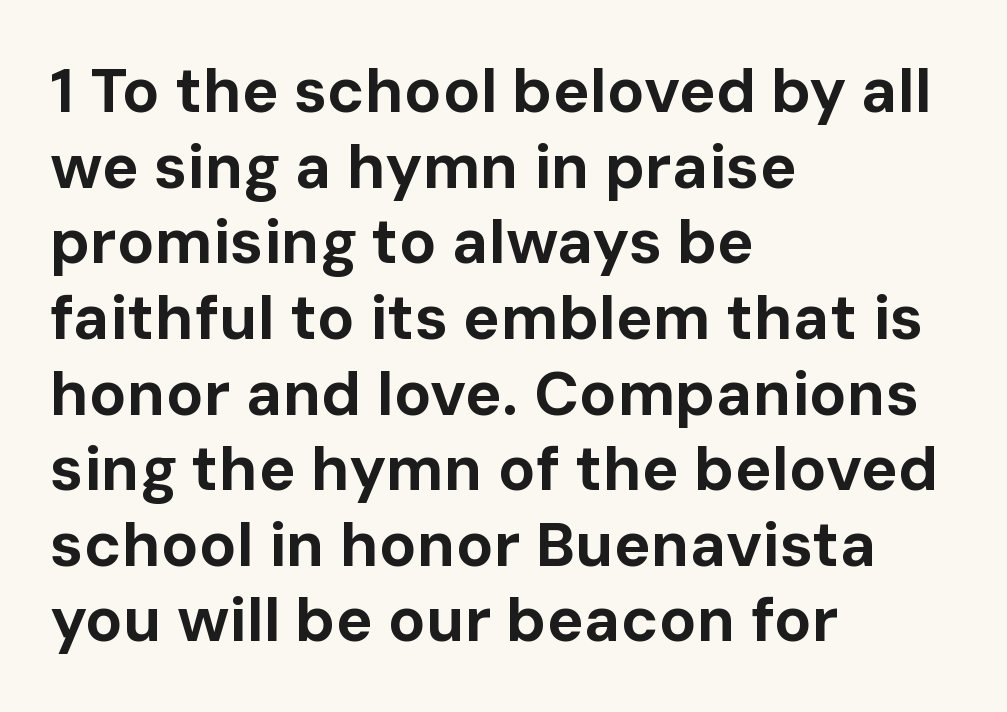
Q: Is the text bold? A: Yes.
Q: Is the text italic (slanted)? A: No, it is upright.
Q: Is the typeface a serif or a sans-serif typeface? A: Sans-serif.
Q: Is the text underlined? A: No.
Q: How is the paragraph aligned? A: Left-aligned.
Q: Is the spacing between letters normal or unusually wide? A: Normal.
Q: Width (condensed, normal, or wide)? A: Normal.
Q: Stroke contrast? A: Low.
Q: x-height? A: Medium.
Q: Monospaced? A: No.
